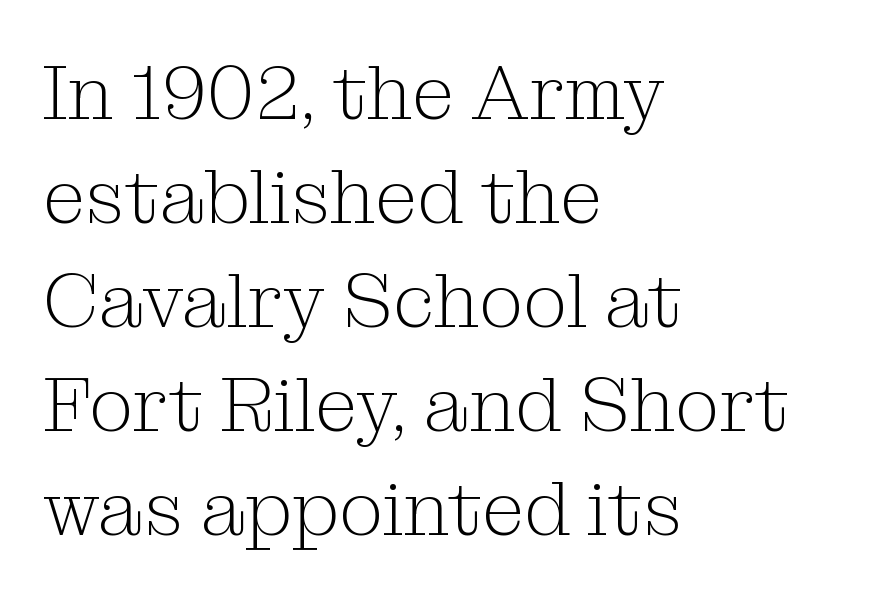
Q: Is the text bold? A: No.
Q: Is the text italic (slanted)? A: No, it is upright.
Q: Is the typeface a serif or a sans-serif typeface? A: Serif.
Q: Is the text underlined? A: No.
Q: How is the paragraph aligned? A: Left-aligned.
Q: Is the spacing between letters normal or unusually wide? A: Normal.
Q: Is the spacing between lines tight, normal or loose? A: Normal.
Q: Width (condensed, normal, or wide)? A: Normal.
Q: Stroke contrast? A: Medium.
Q: x-height? A: Medium.
Q: Monospaced? A: No.
